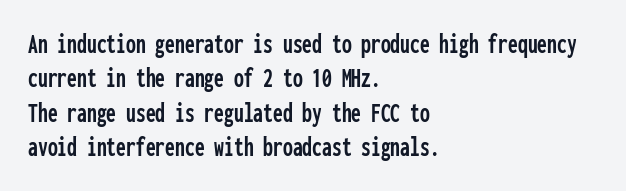
Q: Is the text italic (slanted)? A: No, it is upright.
Q: Is the typeface a serif or a sans-serif typeface? A: Sans-serif.
Q: Is the text underlined? A: No.
Q: How is the paragraph aligned? A: Left-aligned.
Q: Is the spacing between letters normal or unusually wide? A: Normal.
Q: Width (condensed, normal, or wide)? A: Condensed.
Q: Stroke contrast? A: Low.
Q: x-height? A: Medium.
Q: Monospaced? A: Yes.
